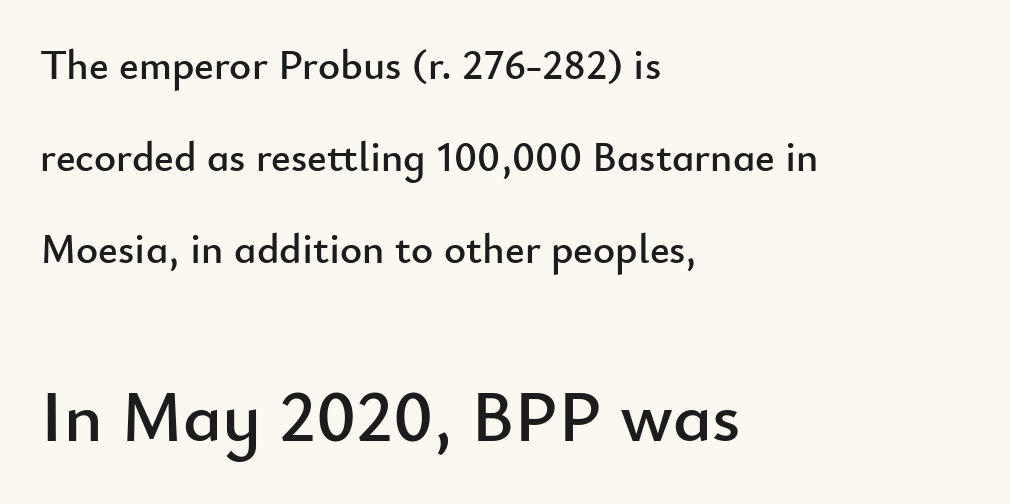
The image shows 73 px sans-serif type, upright; set left-aligned, loose line spacing (2.19x), normal letter spacing, not underlined; the second (bottom) block is 1.74x larger; low stroke contrast and a small x-height.
